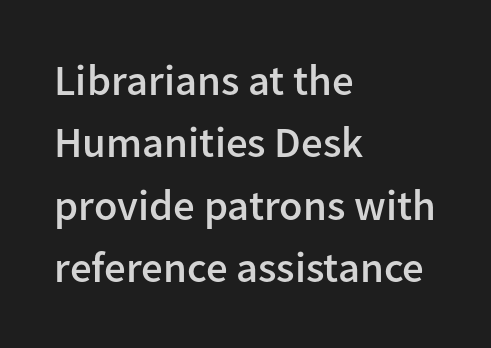
Q: Is the text bold? A: Semi-bold.
Q: Is the text italic (slanted)? A: No, it is upright.
Q: Is the typeface a serif or a sans-serif typeface? A: Sans-serif.
Q: Is the text underlined? A: No.
Q: How is the paragraph aligned? A: Left-aligned.
Q: Is the spacing between letters normal or unusually wide? A: Normal.
Q: Is the spacing between lines tight, normal or loose? A: Normal.
Q: Width (condensed, normal, or wide)? A: Normal.
Q: Stroke contrast? A: Low.
Q: x-height? A: Medium.
Q: Monospaced? A: No.
